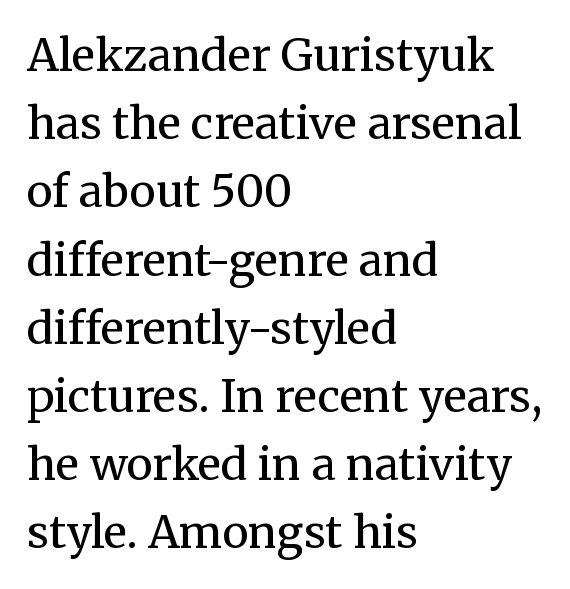
Looks like regular typesetting: each glyph gets only the width it needs. Rendered with straight, roman letterforms. No chunkiness to these letters — they're not bold. A typesetter would label this face a serif. The space between consecutive lines is moderate. The string is rendered with underlining switched off.
